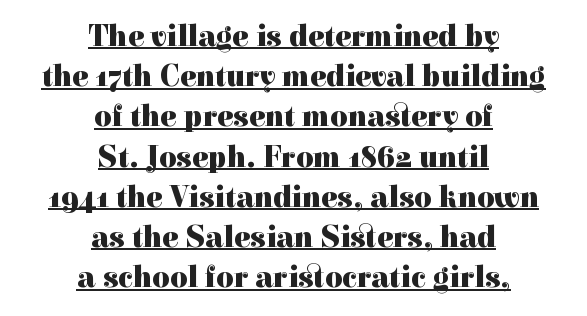
The image shows 30 px heavy serif type, upright; set centered, normal line spacing (1.34x), normal letter spacing, underlined; a medium x-height.
